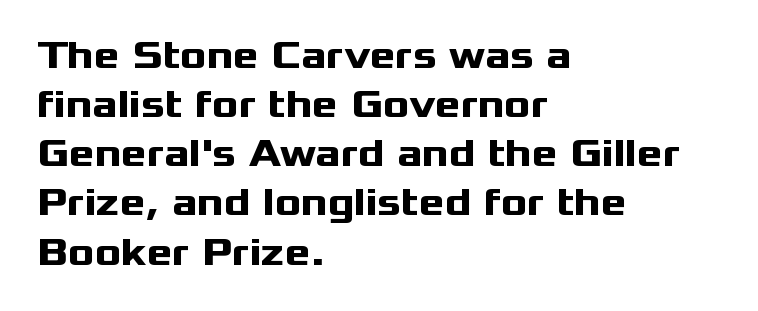
{"serif": "no", "italic": "no", "bold": "yes", "weight": "heavy", "width": "wide", "stroke_contrast": "medium", "x_height": "medium", "monospaced": "no", "underline": "no", "align": "left", "line_spacing": "normal", "line_spacing_ratio": 1.26, "letter_spacing": "normal", "letter_spacing_em": 0.0, "glyph_px": 39}
